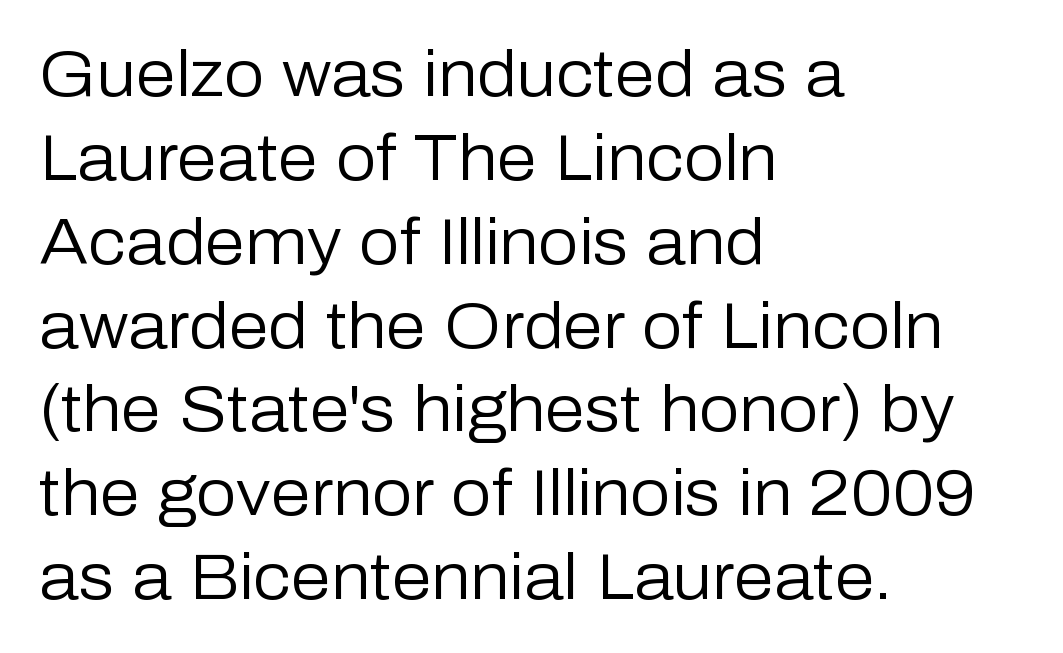
Does the lettering tilt? It doesn't — this is upright. I'd call this a sans setting — the letters go barefoot. This reads as an unemphasized weight, regular at the heaviest. Interline gaps are of average width in this sample. Letter spacing: default.
